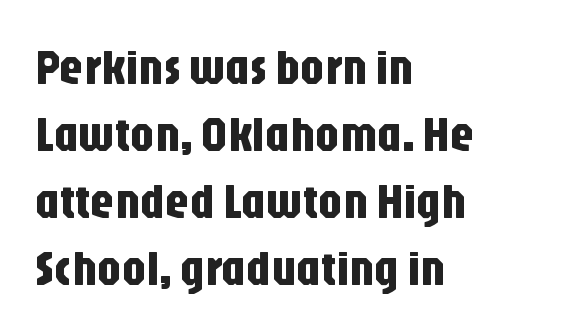
Q: Is the text italic (slanted)? A: No, it is upright.
Q: Is the typeface a serif or a sans-serif typeface? A: Sans-serif.
Q: Is the text underlined? A: No.
Q: How is the paragraph aligned? A: Left-aligned.
Q: Is the spacing between letters normal or unusually wide? A: Normal.
Q: Is the spacing between lines tight, normal or loose? A: Normal.
Q: Width (condensed, normal, or wide)? A: Condensed.
Q: Stroke contrast? A: Low.
Q: x-height? A: Large.
Q: Monospaced? A: No.
